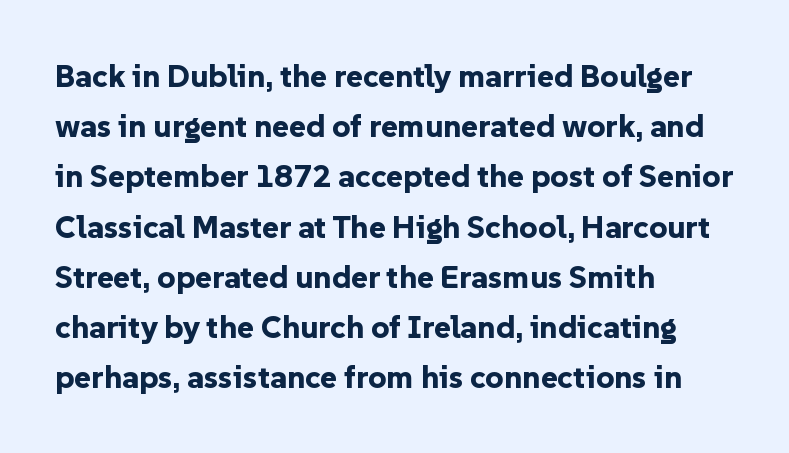
{"serif": "no", "italic": "no", "bold": "yes", "weight": "bold", "width": "normal", "stroke_contrast": "low", "x_height": "medium", "monospaced": "no", "underline": "no", "align": "left", "line_spacing": "normal", "line_spacing_ratio": 1.57, "letter_spacing": "normal", "letter_spacing_em": 0.0, "glyph_px": 32}
